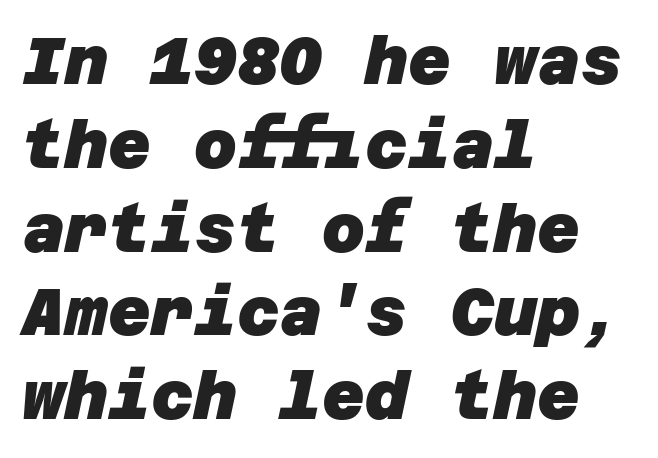
These lines sit exactly where default settings would place them. The glyphs have the mass of a bold cut. The letters carry no serifs — their stems end cleanly without finishing strokes. Teacher's note: observe the even left margin — that is flush-left alignment. The tracking reads as untouched default to a designer's eye. Just letters on the line, the space beneath them empty.
